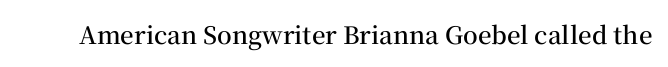
{"italic": "no", "bold": "semi", "underline": "no", "letter_spacing": "normal", "letter_spacing_em": 0.0, "glyph_px": 24}
